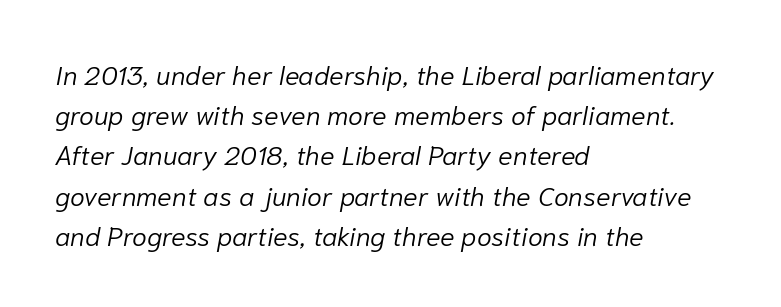
{"italic": "yes", "lean": "right", "slant_degrees": 10, "bold": "no", "underline": "no", "align": "left", "line_spacing": "normal", "line_spacing_ratio": 1.49, "letter_spacing": "normal", "letter_spacing_em": 0.0, "glyph_px": 27}
